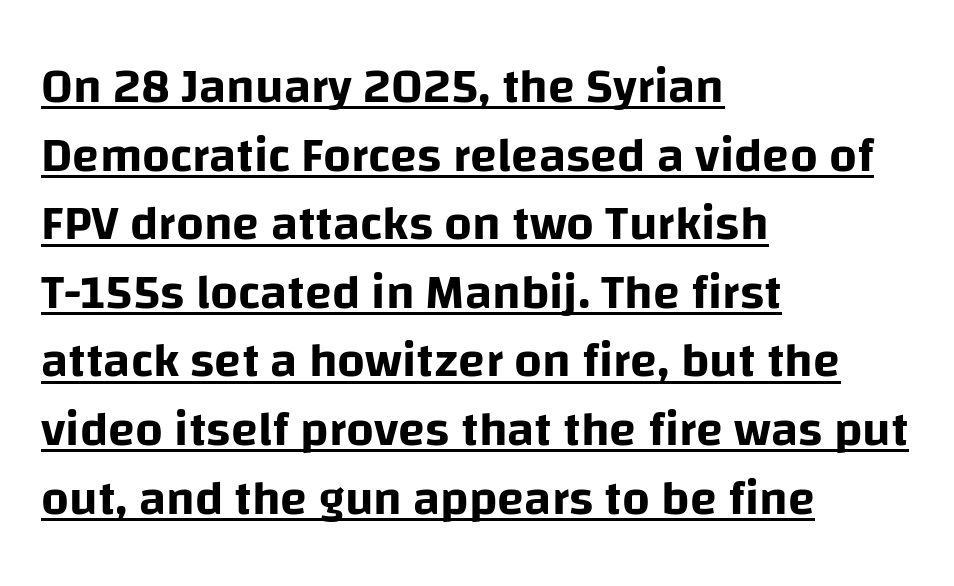
{"serif": "no", "italic": "no", "width": "normal", "stroke_contrast": "low", "x_height": "large", "monospaced": "no", "underline": "yes", "align": "left", "line_spacing": "normal", "line_spacing_ratio": 1.4, "letter_spacing": "normal", "letter_spacing_em": 0.0, "glyph_px": 49}
